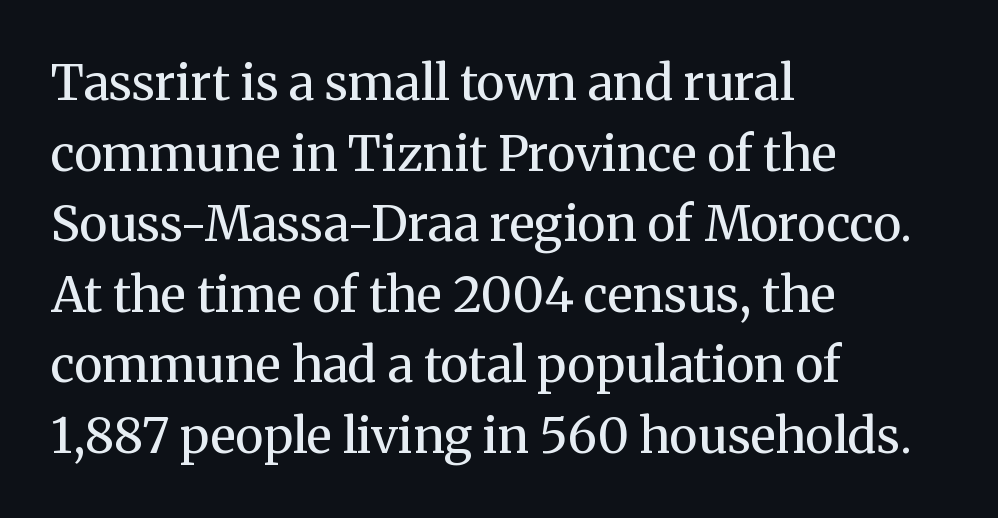
{"serif": "yes", "italic": "no", "bold": "no", "weight": "regular", "width": "normal", "stroke_contrast": "medium", "x_height": "medium", "monospaced": "no", "underline": "no", "align": "left", "line_spacing": "normal", "line_spacing_ratio": 1.44, "letter_spacing": "normal", "letter_spacing_em": 0.0, "glyph_px": 49}
